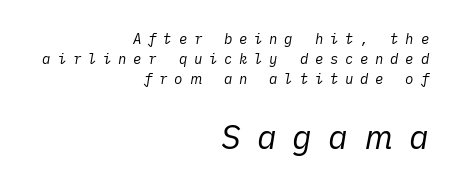
Q: Is the text bold? A: No.
Q: Is the text italic (slanted)? A: Yes, it leans right by about 10 degrees.
Q: Is the text underlined? A: No.
Q: How is the paragraph aligned? A: Right-aligned.
Q: Is the spacing between letters normal or unusually wide? A: Unusually wide.
Q: Is the spacing between lines tight, normal or loose? A: Normal.
Q: Which block of text is set in a larger size, the first (top) or the second (bottom)? A: The second (bottom) one.
Q: Width (condensed, normal, or wide)? A: Normal.
Q: Stroke contrast? A: Low.
Q: x-height? A: Medium.
